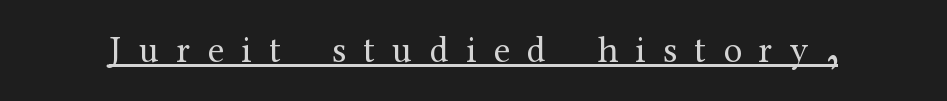
{"serif": "yes", "italic": "no", "bold": "no", "weight": "regular", "width": "normal", "stroke_contrast": "medium", "x_height": "medium", "monospaced": "no", "underline": "yes", "letter_spacing": "wide", "letter_spacing_em": 0.47, "glyph_px": 37}
